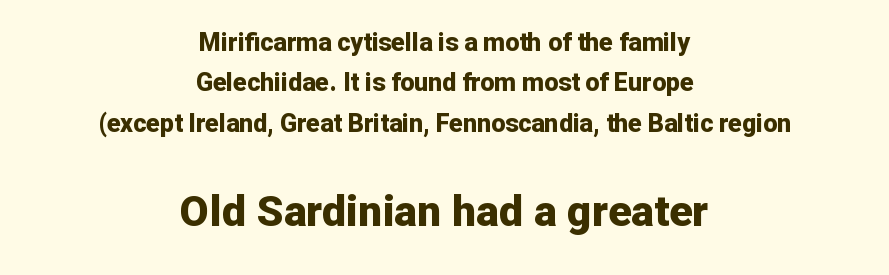
{"serif": "no", "italic": "no", "bold": "yes", "weight": "bold", "width": "normal", "stroke_contrast": "low", "x_height": "medium", "monospaced": "no", "underline": "no", "align": "center", "line_spacing": "normal", "line_spacing_ratio": 1.62, "letter_spacing": "normal", "letter_spacing_em": 0.0, "larger_block": "second", "size_ratio": 1.72, "glyph_px": 43}
